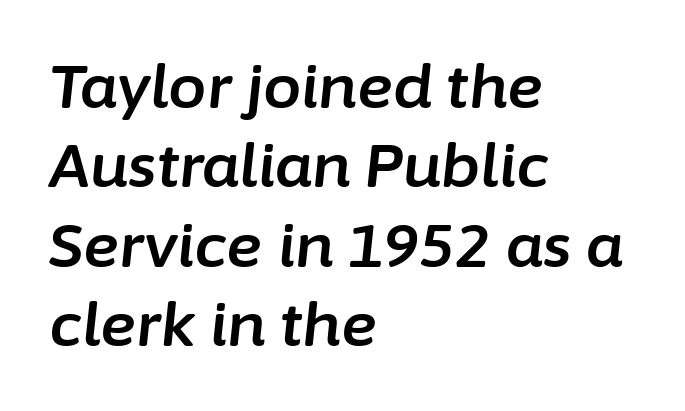
The image shows 61 px text type, italic (leaning right); set left-aligned, normal line spacing (1.3x), normal letter spacing, not underlined; low stroke contrast and a medium x-height.
